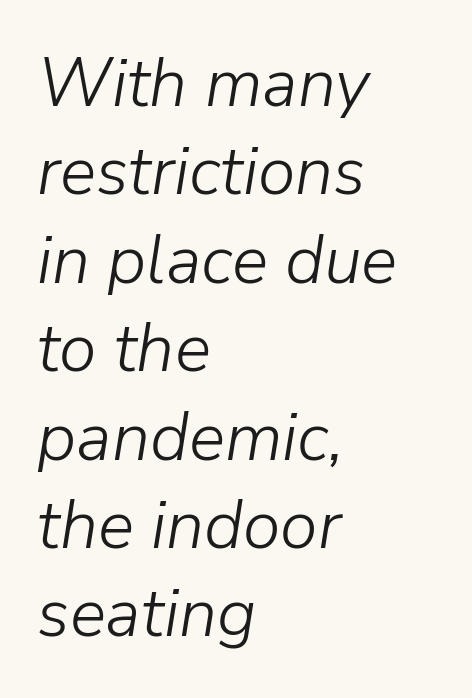
The image shows 68 px light type, italic (leaning right); set left-aligned, normal line spacing (1.3x), normal letter spacing, not underlined; low stroke contrast and a medium x-height.
